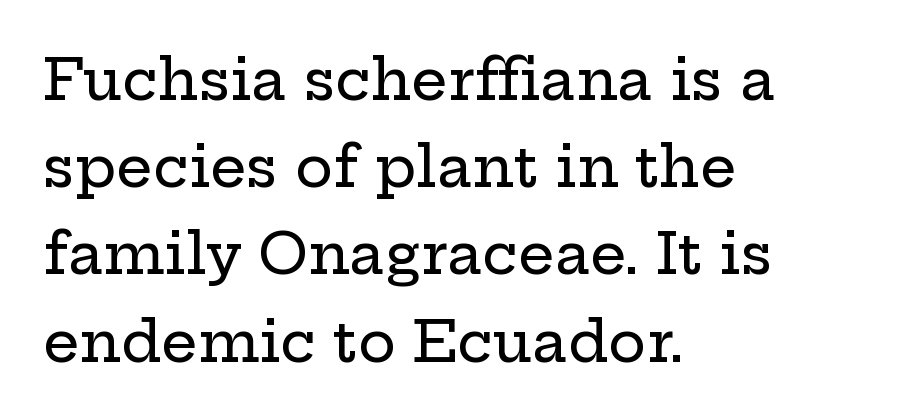
Q: Is the text italic (slanted)? A: No, it is upright.
Q: Is the typeface a serif or a sans-serif typeface? A: Serif.
Q: Is the text underlined? A: No.
Q: How is the paragraph aligned? A: Left-aligned.
Q: Is the spacing between letters normal or unusually wide? A: Normal.
Q: Is the spacing between lines tight, normal or loose? A: Normal.
Q: Width (condensed, normal, or wide)? A: Wide.
Q: Stroke contrast? A: Low.
Q: x-height? A: Medium.
Q: Monospaced? A: No.
